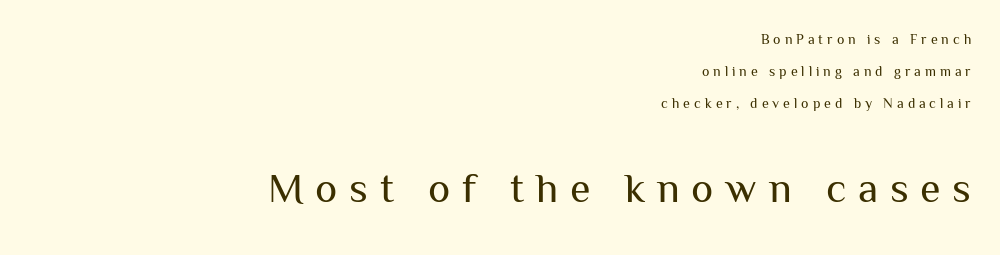
{"serif": "no", "italic": "no", "bold": "no", "weight": "regular", "width": "normal", "stroke_contrast": "medium", "x_height": "medium", "monospaced": "no", "underline": "no", "align": "right", "line_spacing": "loose", "line_spacing_ratio": 2.3, "letter_spacing": "wide", "letter_spacing_em": 0.28, "larger_block": "second", "size_ratio": 3.0, "glyph_px": 42}
